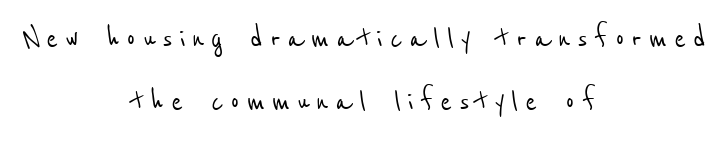
{"serif": "no", "width": "condensed", "stroke_contrast": "low", "x_height": "medium", "monospaced": "no", "underline": "no", "align": "center", "line_spacing_ratio": 1.79, "glyph_px": 35}
